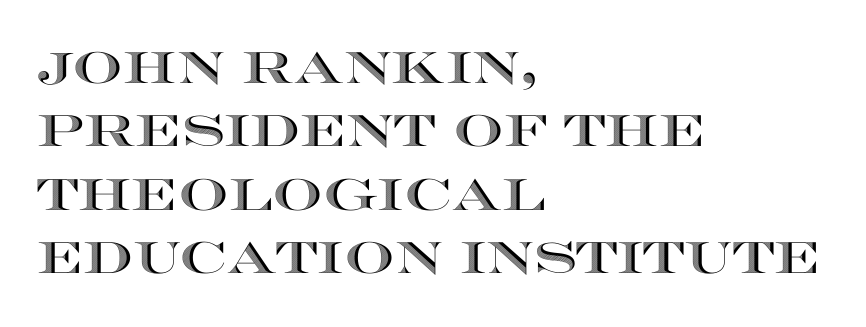
Does the copy run flush right? No — it runs flush left. The space beneath each line is pristine and unruled. Rows of type keep a routine distance in the vertical direction. Varying glyph widths throughout — classic text-font behaviour. Italic? Not at all — the glyphs are vertical.
